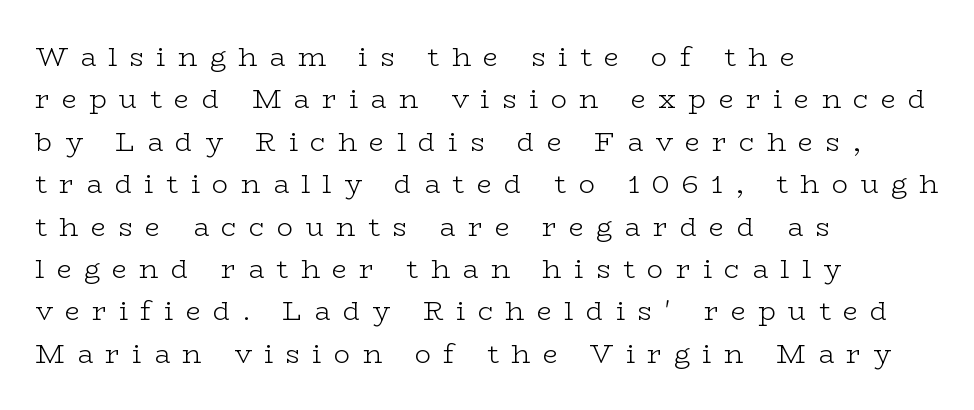
{"italic": "no", "bold": "no", "underline": "no", "align": "left", "line_spacing": "normal", "line_spacing_ratio": 1.57, "letter_spacing": "wide", "letter_spacing_em": 0.46, "glyph_px": 27}
